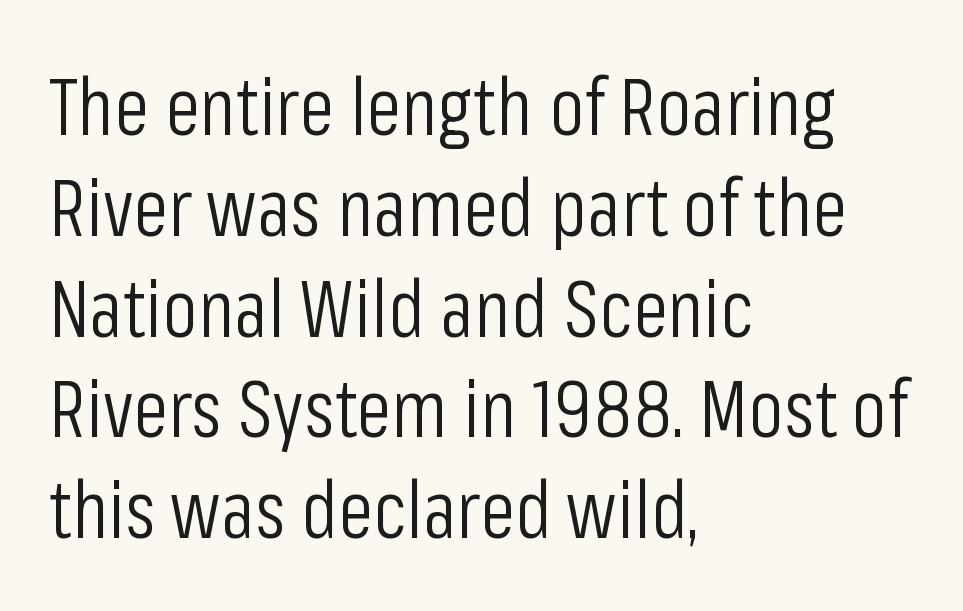
The image shows 80 px light, condensed sans-serif type, upright; set left-aligned, normal line spacing (1.26x), normal letter spacing, not underlined; low stroke contrast and a medium x-height.
